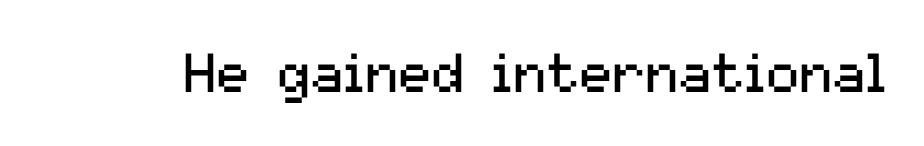
Q: Is the text bold? A: No.
Q: Is the text italic (slanted)? A: No, it is upright.
Q: Is the typeface a serif or a sans-serif typeface? A: Sans-serif.
Q: Is the text underlined? A: No.
Q: Is the spacing between letters normal or unusually wide? A: Normal.
Q: Width (condensed, normal, or wide)? A: Normal.
Q: Stroke contrast? A: Medium.
Q: x-height? A: Medium.
Q: Monospaced? A: No.
